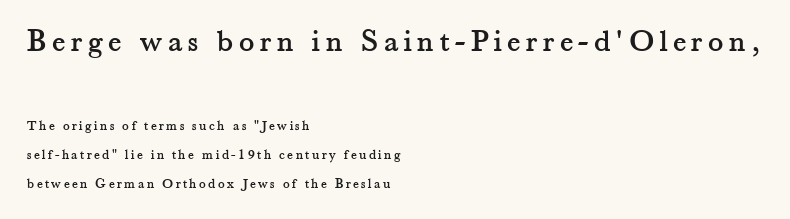
The image shows 32 px serif type, upright; set left-aligned, loose line spacing (2.07x), not underlined; the first (top) block is 2.29x larger; medium stroke contrast and a small x-height.
